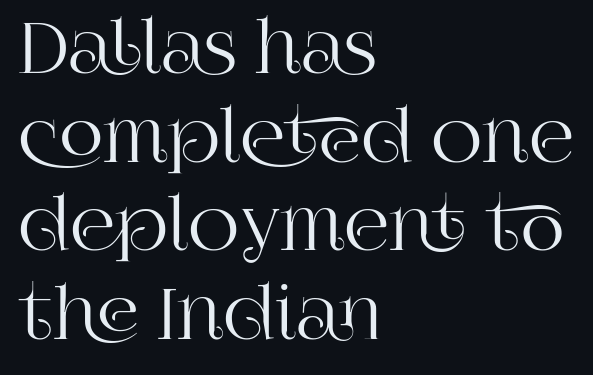
Q: Is the text italic (slanted)? A: No, it is upright.
Q: Is the typeface a serif or a sans-serif typeface? A: Serif.
Q: Is the text underlined? A: No.
Q: How is the paragraph aligned? A: Left-aligned.
Q: Is the spacing between letters normal or unusually wide? A: Normal.
Q: Is the spacing between lines tight, normal or loose? A: Normal.
Q: Width (condensed, normal, or wide)? A: Normal.
Q: Stroke contrast? A: High.
Q: x-height? A: Large.
Q: Monospaced? A: No.
